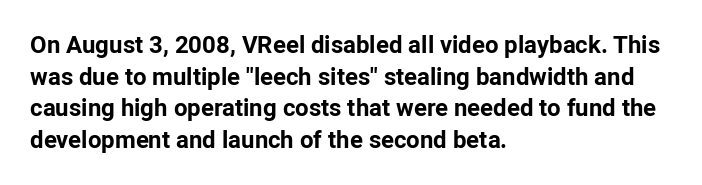
Q: Is the text bold? A: Yes.
Q: Is the text italic (slanted)? A: No, it is upright.
Q: Is the text underlined? A: No.
Q: How is the paragraph aligned? A: Left-aligned.
Q: Is the spacing between letters normal or unusually wide? A: Normal.
Q: Is the spacing between lines tight, normal or loose? A: Normal.
